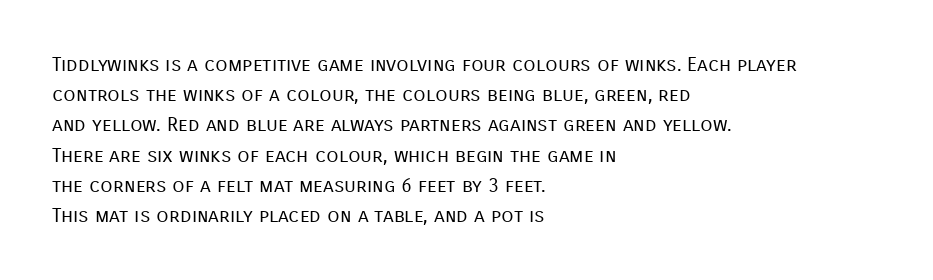
Q: Is the text bold? A: No.
Q: Is the text italic (slanted)? A: No, it is upright.
Q: Is the text underlined? A: No.
Q: How is the paragraph aligned? A: Left-aligned.
Q: Is the spacing between letters normal or unusually wide? A: Normal.
Q: Is the spacing between lines tight, normal or loose? A: Normal.
